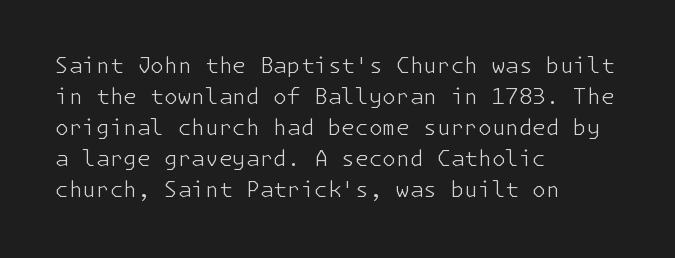
{"italic": "no", "bold": "no", "underline": "no", "align": "left", "line_spacing": "normal", "line_spacing_ratio": 1.41, "letter_spacing": "normal", "letter_spacing_em": 0.0, "glyph_px": 22}
